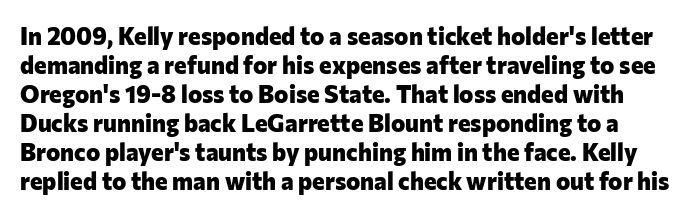
{"italic": "no", "bold": "yes", "underline": "no", "line_spacing_ratio": 1.21, "letter_spacing": "normal", "letter_spacing_em": 0.0, "glyph_px": 24}
